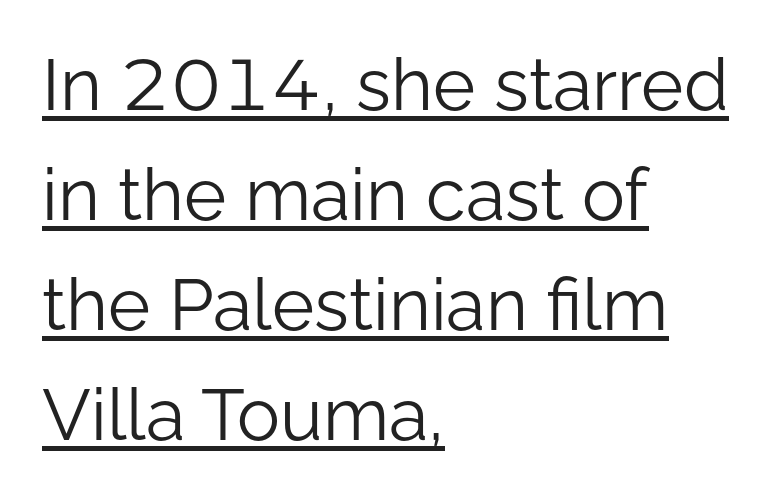
{"serif": "no", "italic": "no", "bold": "no", "weight": "light", "width": "normal", "stroke_contrast": "low", "x_height": "medium", "monospaced": "no", "underline": "yes", "align": "left", "line_spacing": "normal", "line_spacing_ratio": 1.53, "letter_spacing": "normal", "letter_spacing_em": 0.0, "glyph_px": 72}
